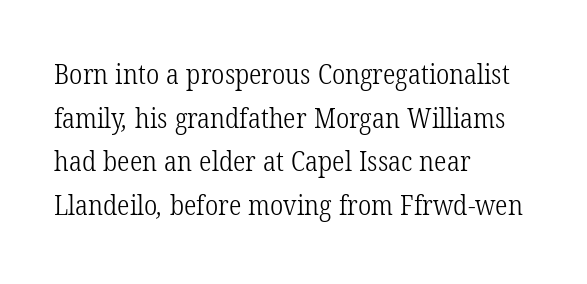
The image shows 28 px light, condensed serif type; set left-aligned, normal line spacing (1.56x), normal letter spacing, not underlined; low stroke contrast and a medium x-height.
